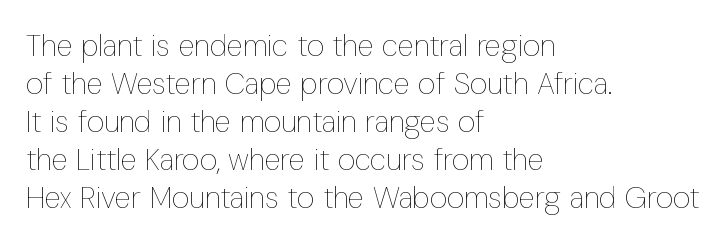
Is there any slant? The stems are plumb. A clean baseline with only descenders dipping below it. A typesetter would call this proportional, since set widths differ per character. Ink coverage per letter is moderate at most. A typesetter would call this leading conventional body-copy spacing.
